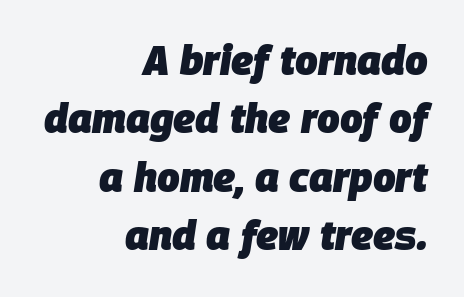
{"italic": "yes", "lean": "right", "slant_degrees": 9, "bold": "yes", "weight": "heavy", "width": "normal", "stroke_contrast": "low", "x_height": "large", "monospaced": "no", "underline": "no", "align": "right", "line_spacing": "normal", "line_spacing_ratio": 1.46, "letter_spacing": "normal", "letter_spacing_em": 0.0, "glyph_px": 40}
